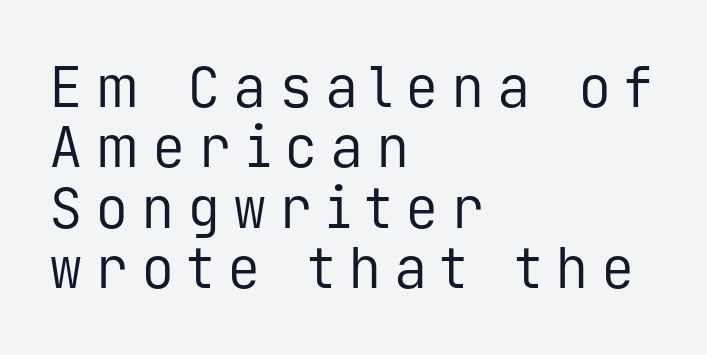
Q: Is the text bold? A: No.
Q: Is the text italic (slanted)? A: No, it is upright.
Q: Is the typeface a serif or a sans-serif typeface? A: Sans-serif.
Q: Is the text underlined? A: No.
Q: How is the paragraph aligned? A: Left-aligned.
Q: Is the spacing between letters normal or unusually wide? A: Unusually wide.
Q: Is the spacing between lines tight, normal or loose? A: Tight.
Q: Width (condensed, normal, or wide)? A: Normal.
Q: Stroke contrast? A: Low.
Q: x-height? A: Medium.
Q: Monospaced? A: Yes.
